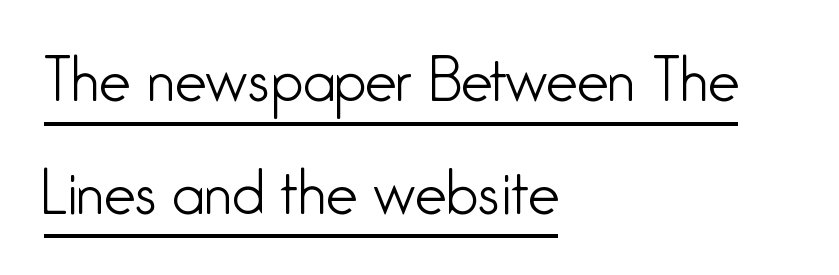
{"serif": "no", "italic": "no", "bold": "no", "weight": "light", "width": "condensed", "stroke_contrast": "low", "x_height": "medium", "monospaced": "no", "underline": "yes", "align": "left", "line_spacing": "loose", "line_spacing_ratio": 2.01, "letter_spacing": "normal", "letter_spacing_em": 0.0, "glyph_px": 56}
